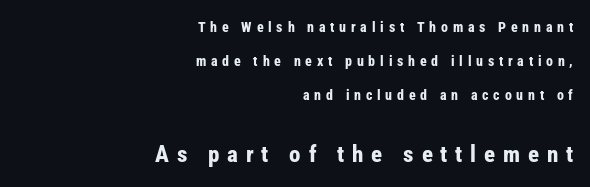
{"italic": "no", "bold": "yes", "underline": "no", "align": "right", "line_spacing": "loose", "line_spacing_ratio": 2.43, "letter_spacing": "wide", "letter_spacing_em": 0.34, "larger_block": "second", "size_ratio": 1.64, "glyph_px": 23}
